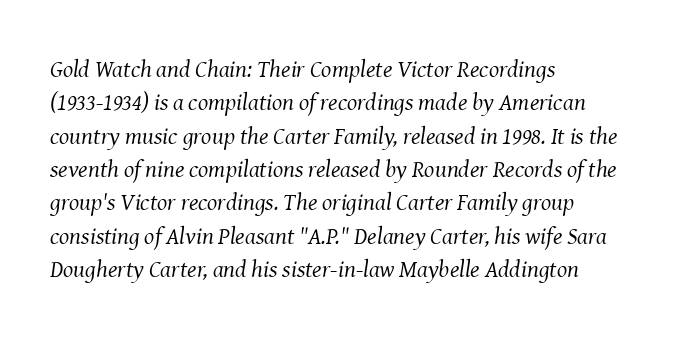
The image shows 24 px text type, italic (leaning right); set left-aligned, normal line spacing (1.39x), normal letter spacing, not underlined.
